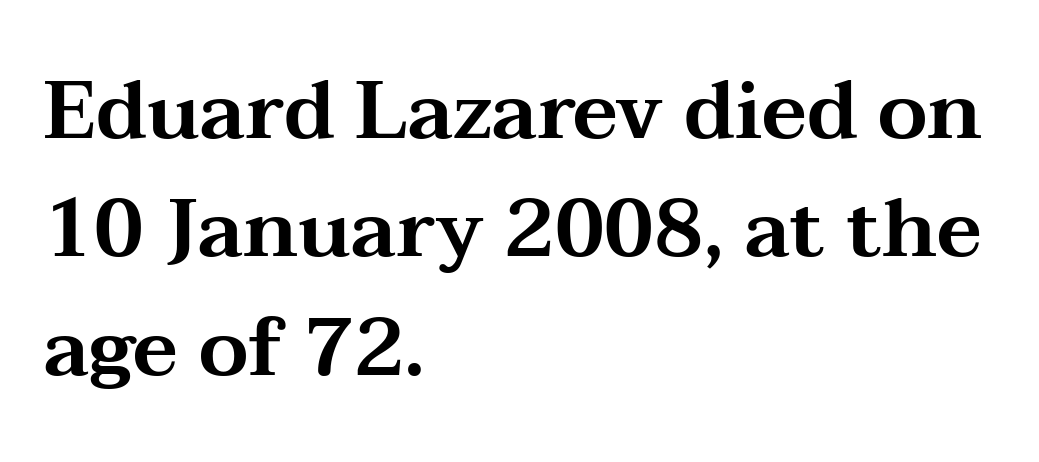
Q: Is the text italic (slanted)? A: No, it is upright.
Q: Is the typeface a serif or a sans-serif typeface? A: Serif.
Q: Is the text underlined? A: No.
Q: How is the paragraph aligned? A: Left-aligned.
Q: Is the spacing between letters normal or unusually wide? A: Normal.
Q: Is the spacing between lines tight, normal or loose? A: Normal.
Q: Width (condensed, normal, or wide)? A: Wide.
Q: Stroke contrast? A: Medium.
Q: x-height? A: Medium.
Q: Monospaced? A: No.
